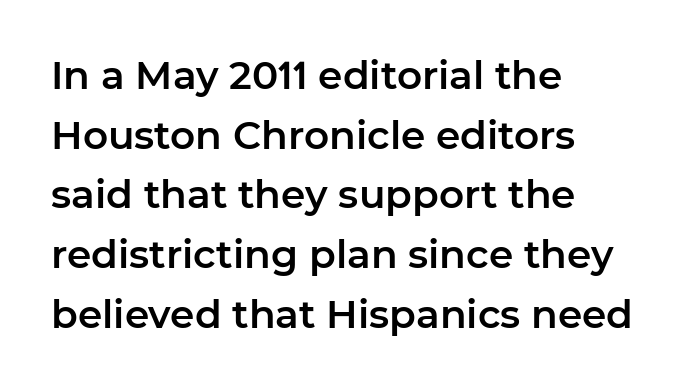
Q: Is the text italic (slanted)? A: No, it is upright.
Q: Is the typeface a serif or a sans-serif typeface? A: Sans-serif.
Q: Is the text underlined? A: No.
Q: How is the paragraph aligned? A: Left-aligned.
Q: Is the spacing between letters normal or unusually wide? A: Normal.
Q: Is the spacing between lines tight, normal or loose? A: Normal.
Q: Width (condensed, normal, or wide)? A: Normal.
Q: Stroke contrast? A: Low.
Q: x-height? A: Medium.
Q: Monospaced? A: No.
